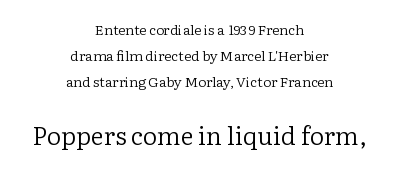
Q: Is the text bold? A: No.
Q: Is the text italic (slanted)? A: No, it is upright.
Q: Is the text underlined? A: No.
Q: How is the paragraph aligned? A: Centered.
Q: Is the spacing between letters normal or unusually wide? A: Normal.
Q: Which block of text is set in a larger size, the first (top) or the second (bottom)? A: The second (bottom) one.
